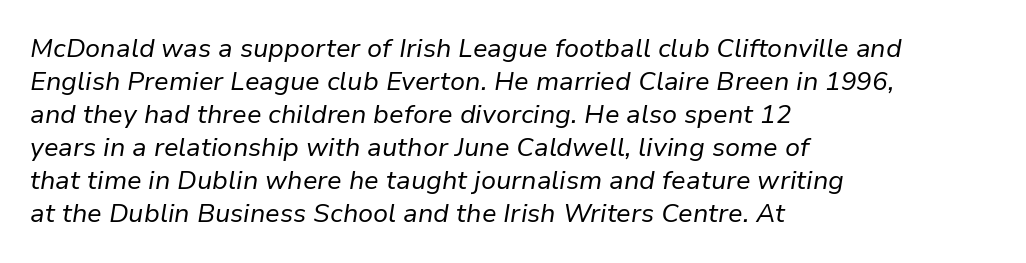
Q: Is the text bold? A: No.
Q: Is the text italic (slanted)? A: Yes, it leans right by about 9 degrees.
Q: Is the text underlined? A: No.
Q: How is the paragraph aligned? A: Left-aligned.
Q: Is the spacing between letters normal or unusually wide? A: Normal.
Q: Is the spacing between lines tight, normal or loose? A: Normal.
